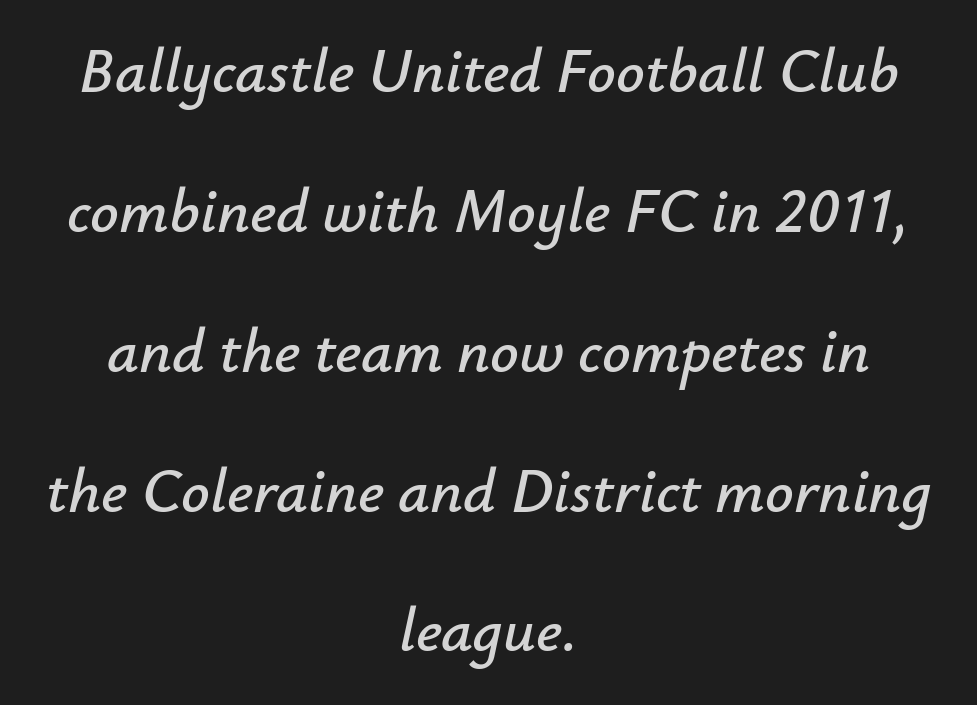
The leading is generous, giving the passage an open texture. The text carries the slant typical of an italic or oblique font. The gaps between neighbouring characters are ordinary and unremarkable. These lines are centered, leaving both edges ragged. Looks like regular typesetting: each glyph gets only the width it needs. Bare-footed words on every line.
